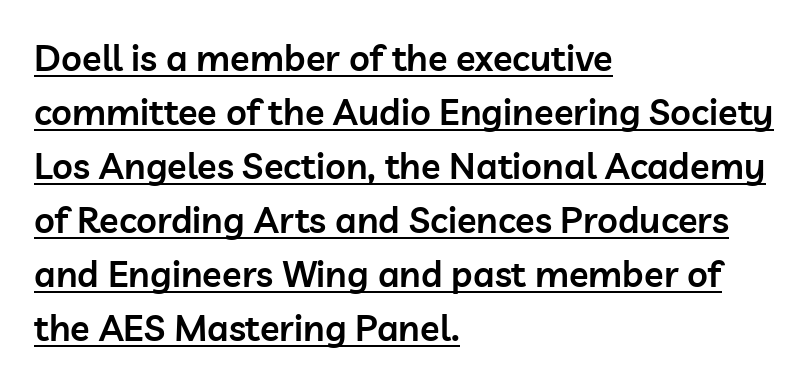
{"serif": "no", "italic": "no", "bold": "semi", "weight": "semibold", "width": "normal", "stroke_contrast": "low", "x_height": "medium", "monospaced": "no", "underline": "yes", "align": "left", "line_spacing": "normal", "line_spacing_ratio": 1.5, "letter_spacing": "normal", "letter_spacing_em": 0.0, "glyph_px": 36}
